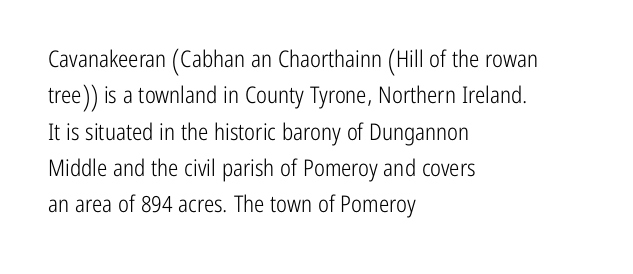
Q: Is the text bold? A: No.
Q: Is the text italic (slanted)? A: No, it is upright.
Q: Is the text underlined? A: No.
Q: How is the paragraph aligned? A: Left-aligned.
Q: Is the spacing between letters normal or unusually wide? A: Normal.
Q: Is the spacing between lines tight, normal or loose? A: Normal.
